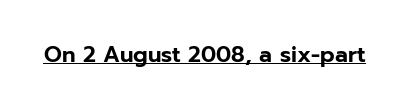
Compared with typical body copy, the letter spacing here is the same. Honestly, the underline is the first thing you notice here. No italicization has been applied; the sample stays upright.
